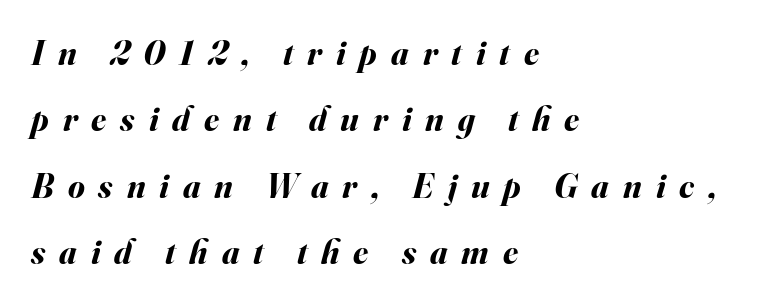
{"italic": "yes", "lean": "right", "slant_degrees": 16, "bold": "yes", "weight": "bold", "width": "normal", "stroke_contrast": "medium", "x_height": "small", "monospaced": "no", "underline": "no", "align": "left", "line_spacing": "loose", "line_spacing_ratio": 1.95, "letter_spacing": "wide", "letter_spacing_em": 0.41, "glyph_px": 34}
